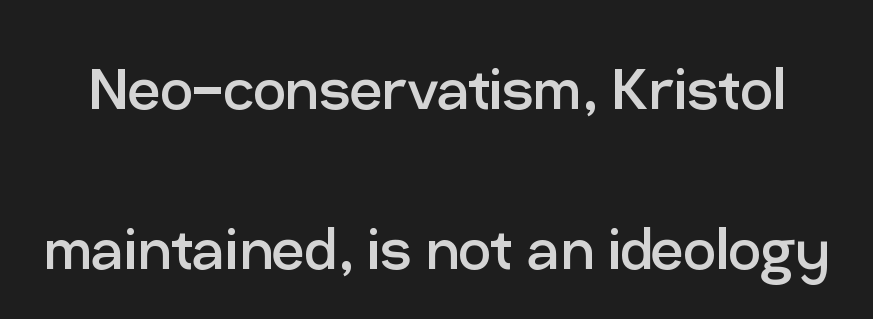
You can tell from the bare stems that sans-serif type was used. Italic? Not at all — the glyphs are vertical. The rendering uses natural spacing where letterforms have individual widths. These lines stand farther apart than default settings would place them.
